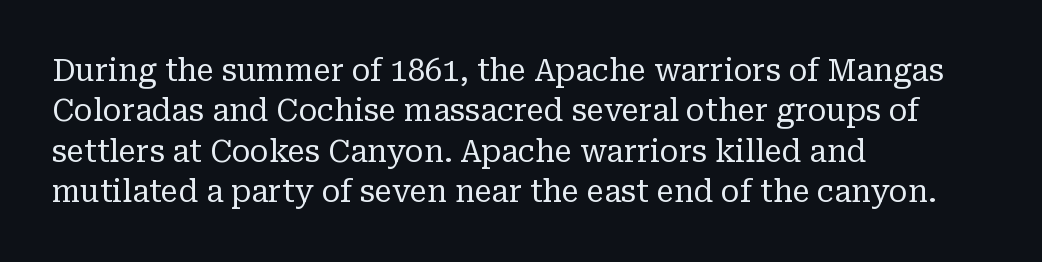
{"serif": "yes", "italic": "no", "bold": "no", "weight": "regular", "width": "normal", "stroke_contrast": "low", "x_height": "medium", "monospaced": "no", "underline": "no", "align": "left", "line_spacing": "normal", "line_spacing_ratio": 1.3, "letter_spacing": "normal", "letter_spacing_em": 0.0, "glyph_px": 31}
